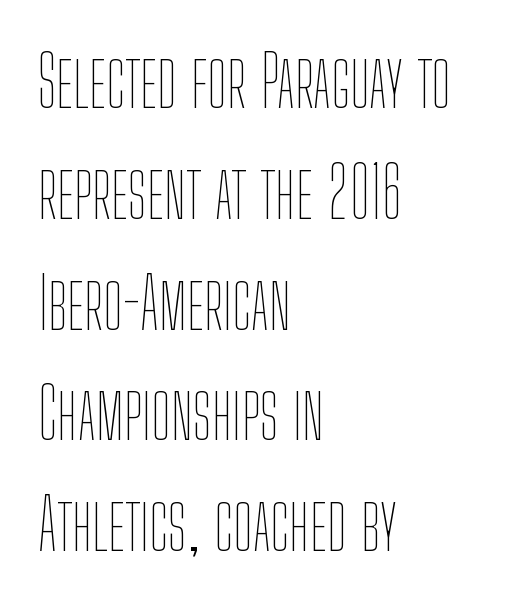
Varying glyph widths throughout — classic text-font behaviour. The lettering stays uniformly vertical, giving the passage a roman look. The passage shown stacks its lines at a standard gap. This sample uses plain, unmodified letter spacing.
